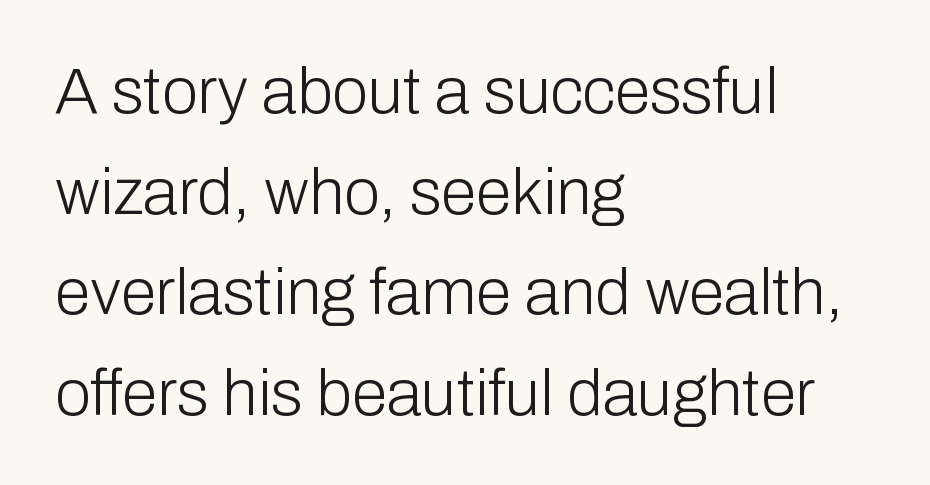
The image shows 65 px light sans-serif type, upright; set left-aligned, normal line spacing (1.55x), normal letter spacing, not underlined; low stroke contrast and a medium x-height.
